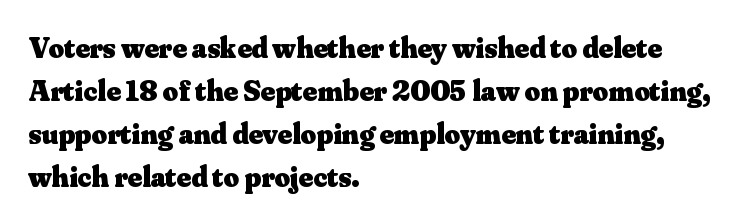
Serifs: yes, visible at the terminals of the letterforms. Alignment: flush left. Normally led — the rows are evenly, conventionally spaced. Looks like regular typesetting: each glyph gets only the width it needs. The axis of the letterforms is exactly vertical.
